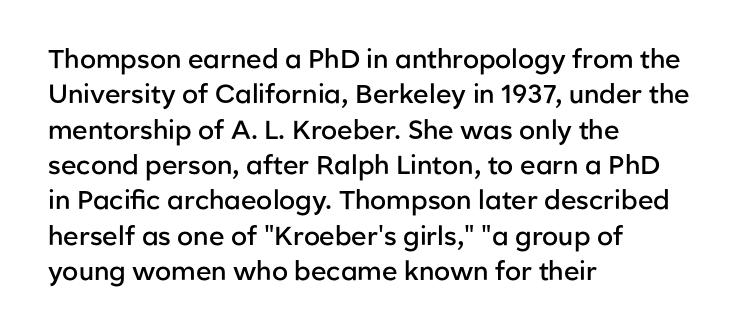
Quick note: underline off. Is the letter spacing exaggerated? No — it looks like the ordinary default. Each new line begins a customary step beneath the previous one. Its strokes are somewhat broadened, the hallmark of semibold type.
